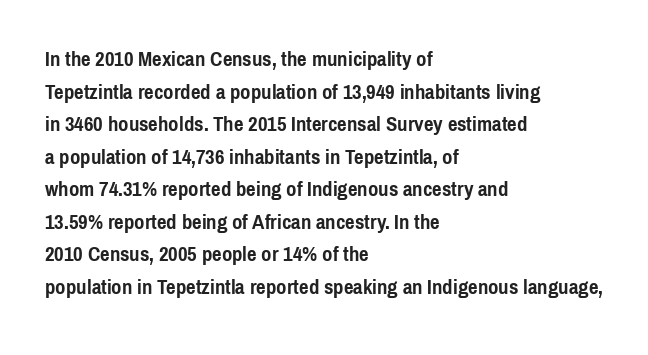
Q: Is the text bold? A: Yes.
Q: Is the text italic (slanted)? A: No, it is upright.
Q: Is the text underlined? A: No.
Q: How is the paragraph aligned? A: Left-aligned.
Q: Is the spacing between letters normal or unusually wide? A: Normal.
Q: Is the spacing between lines tight, normal or loose? A: Normal.
